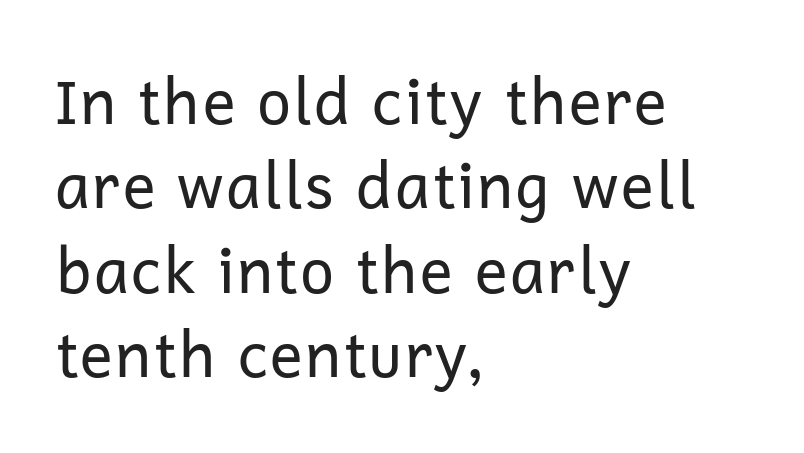
{"serif": "no", "italic": "no", "bold": "no", "weight": "regular", "width": "normal", "stroke_contrast": "low", "x_height": "medium", "monospaced": "no", "underline": "no", "align": "left", "line_spacing": "normal", "line_spacing_ratio": 1.36, "letter_spacing": "normal", "letter_spacing_em": 0.0, "glyph_px": 62}
